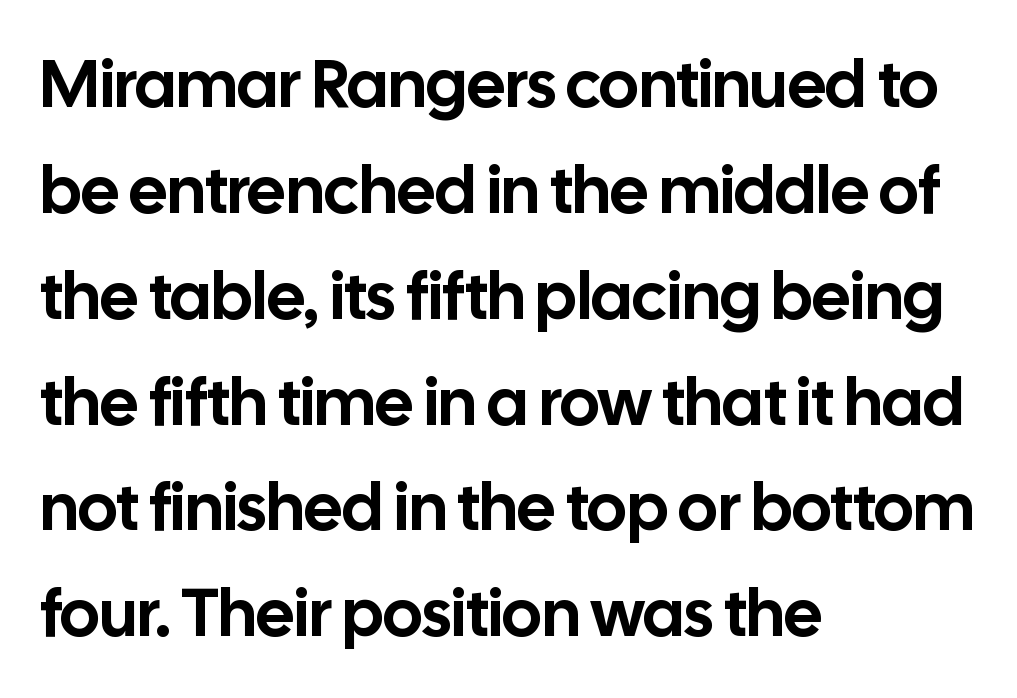
{"serif": "no", "italic": "no", "width": "normal", "stroke_contrast": "low", "x_height": "medium", "monospaced": "no", "underline": "no", "align": "left", "line_spacing": "normal", "line_spacing_ratio": 1.58, "letter_spacing": "normal", "letter_spacing_em": 0.0, "glyph_px": 67}
